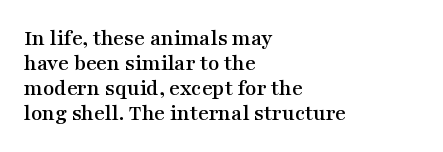
{"italic": "no", "underline": "no", "align": "left", "line_spacing": "tight", "line_spacing_ratio": 1.08, "letter_spacing": "normal", "letter_spacing_em": 0.0, "glyph_px": 23}
